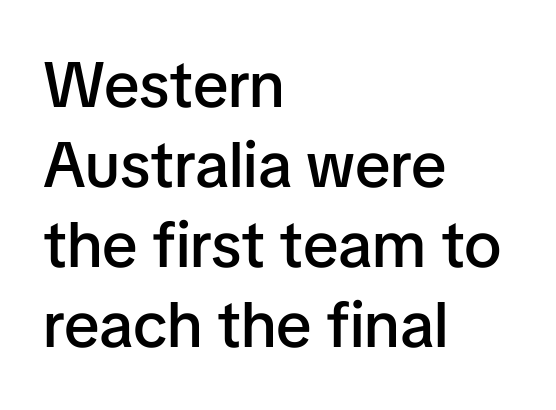
The image shows 64 px semibold sans-serif type, upright; set left-aligned, normal line spacing (1.25x), normal letter spacing, not underlined; low stroke contrast and a medium x-height.
